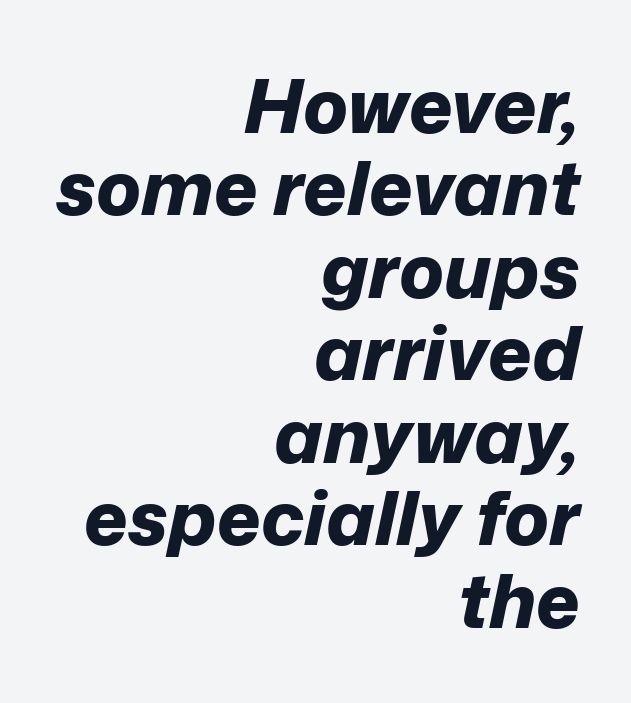
{"italic": "yes", "lean": "right", "slant_degrees": 12, "bold": "yes", "weight": "bold", "width": "normal", "stroke_contrast": "low", "x_height": "medium", "monospaced": "no", "underline": "no", "align": "right", "line_spacing": "tight", "line_spacing_ratio": 1.1, "letter_spacing": "normal", "letter_spacing_em": 0.0, "glyph_px": 75}
